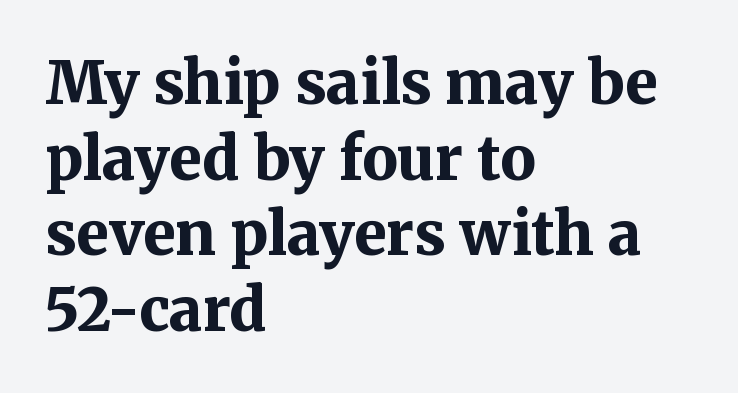
Descender tails drop into unmarked territory. What's the leading like? Ordinary, nothing unusual. The passage shown is emphatically bold. Italic: no, the glyphs are upright roman. Serifs: yes, visible at the terminals of the letterforms.
